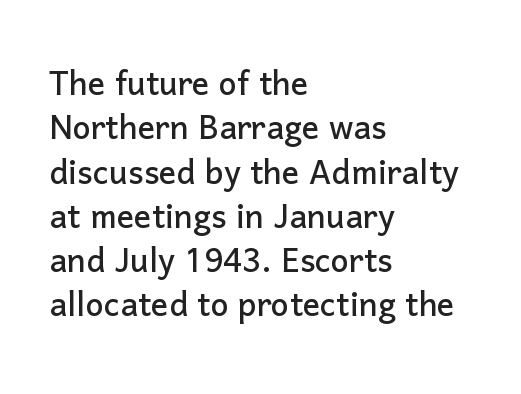
Q: Is the text italic (slanted)? A: No, it is upright.
Q: Is the typeface a serif or a sans-serif typeface? A: Sans-serif.
Q: Is the text underlined? A: No.
Q: How is the paragraph aligned? A: Left-aligned.
Q: Is the spacing between letters normal or unusually wide? A: Normal.
Q: Is the spacing between lines tight, normal or loose? A: Tight.
Q: Width (condensed, normal, or wide)? A: Normal.
Q: Stroke contrast? A: Low.
Q: x-height? A: Medium.
Q: Monospaced? A: No.
